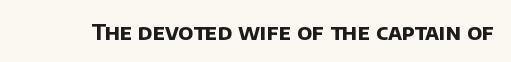
The image shows 22 px bold type; set normal letter spacing, not underlined.
